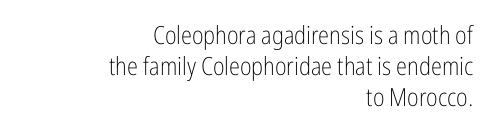
{"italic": "no", "bold": "no", "underline": "no", "align": "right", "line_spacing": "normal", "line_spacing_ratio": 1.25, "letter_spacing": "normal", "letter_spacing_em": 0.0, "glyph_px": 25}
